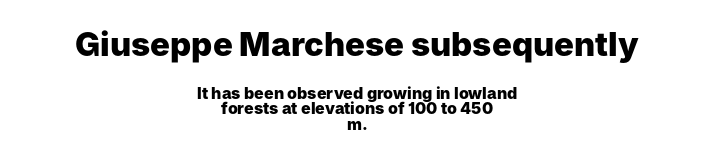
The passage shown is emphatically bold. Nope, not italic — everything's standing straight. Whoever set this chose condensed vertical rhythm over breathing room. Typographically, this falls in the sans-serif category. Letters rest on an invisible, unmarked baseline. Compare the two chunks: the upper has the greater cap height.
